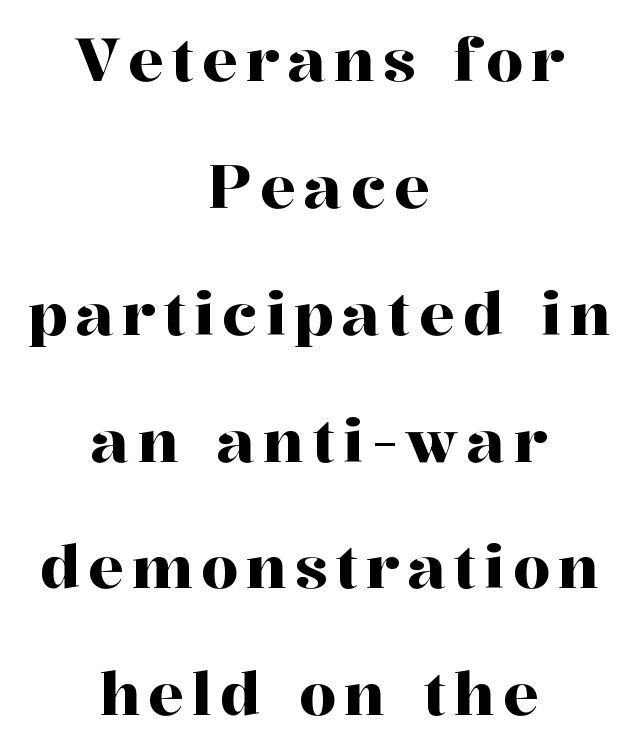
{"serif": "yes", "italic": "no", "width": "normal", "stroke_contrast": "high", "x_height": "medium", "monospaced": "no", "underline": "no", "align": "center", "line_spacing": "loose", "line_spacing_ratio": 2.15, "glyph_px": 59}
